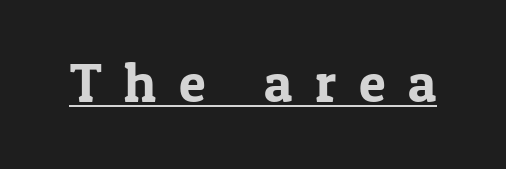
This rendering employs a face with finishing strokes, i.e., a serif. The passage shown is underscored from start to finish. You could not count columns in this text — the font is proportionally spaced. You could only call the tracking loose — the letters float apart.
